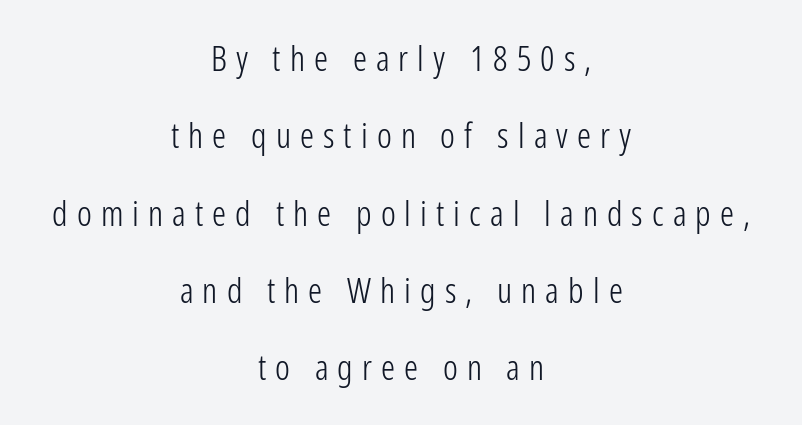
The image shows 35 px light, condensed sans-serif type, upright; set centered, loose line spacing (2.21x), unusually wide letter spacing (+0.26 em), not underlined; low stroke contrast and a medium x-height.
